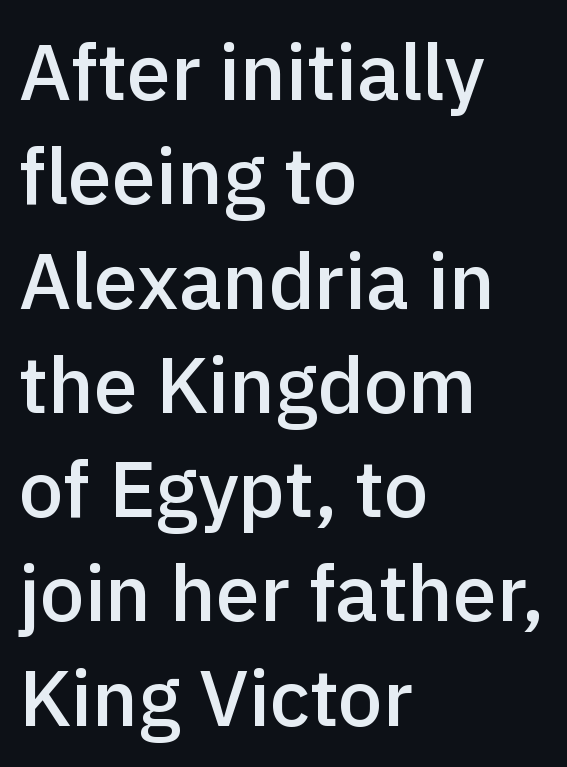
Q: Is the text bold? A: Semi-bold.
Q: Is the text italic (slanted)? A: No, it is upright.
Q: Is the typeface a serif or a sans-serif typeface? A: Sans-serif.
Q: Is the text underlined? A: No.
Q: How is the paragraph aligned? A: Left-aligned.
Q: Is the spacing between letters normal or unusually wide? A: Normal.
Q: Is the spacing between lines tight, normal or loose? A: Normal.
Q: Width (condensed, normal, or wide)? A: Normal.
Q: x-height? A: Medium.
Q: Monospaced? A: No.
